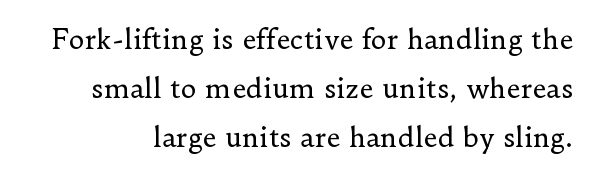
Letters rest on an invisible, unmarked baseline. Vertical strokes here are truly vertical. Weight class: somewhere from thin through regular. Tracking value appears to be zero — textbook default spacing.
